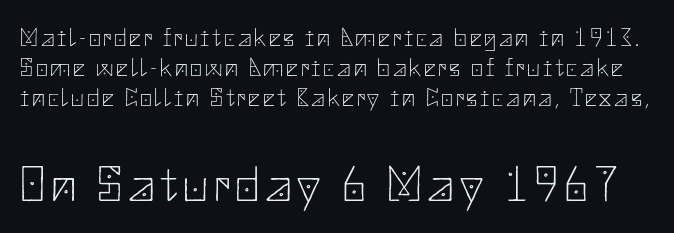
Q: Is the text bold? A: No.
Q: Is the text italic (slanted)? A: No, it is upright.
Q: Is the typeface a serif or a sans-serif typeface? A: Sans-serif.
Q: Is the text underlined? A: No.
Q: Is the spacing between lines tight, normal or loose? A: Tight.
Q: Which block of text is set in a larger size, the first (top) or the second (bottom)? A: The second (bottom) one.
Q: Width (condensed, normal, or wide)? A: Normal.
Q: Stroke contrast? A: Low.
Q: x-height? A: Small.
